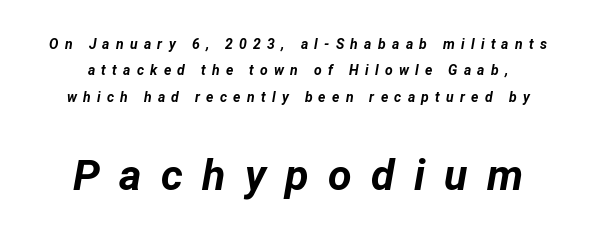
Each letter keeps its own natural width here, so spacing adapts to shape. These words are printed bold, with thick strokes throughout. The lettering tilts uniformly, giving the passage an italic look. The type is letterspaced generously, with wide tracking.
